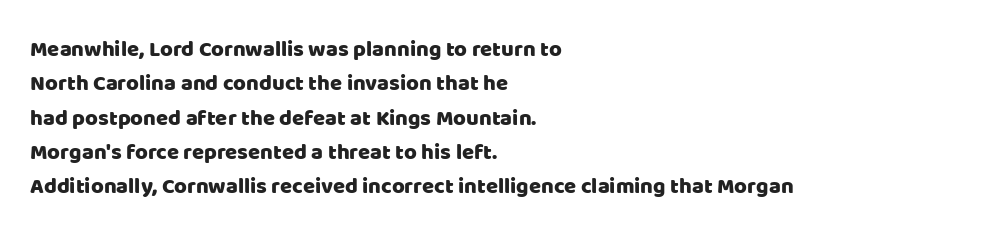
Q: Is the text italic (slanted)? A: No, it is upright.
Q: Is the text underlined? A: No.
Q: How is the paragraph aligned? A: Left-aligned.
Q: Is the spacing between letters normal or unusually wide? A: Normal.
Q: Is the spacing between lines tight, normal or loose? A: Normal.
